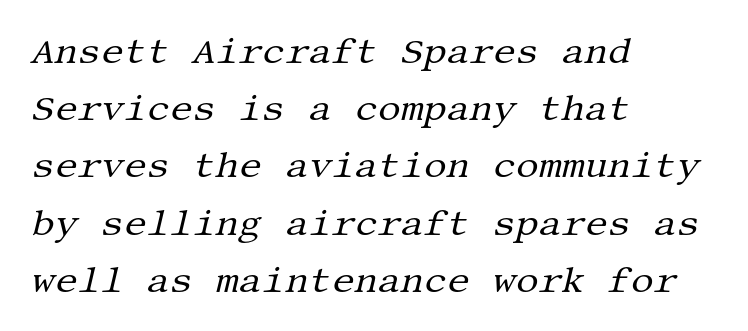
{"serif": "yes", "italic": "yes", "lean": "right", "slant_degrees": 13, "bold": "no", "weight": "regular", "width": "normal", "stroke_contrast": "medium", "x_height": "large", "underline": "no", "align": "left", "line_spacing": "normal", "line_spacing_ratio": 1.59, "letter_spacing": "normal", "letter_spacing_em": 0.0, "glyph_px": 36}
